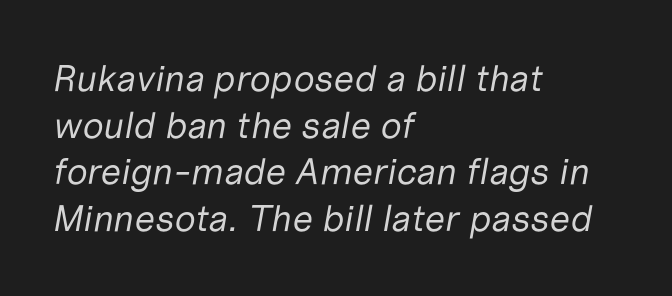
You can tell it's italic because the verticals aren't actually vertical. A quiet, ordinary-to-light weight characterises the typeface. The text block is weighted toward the left margin, trailing off unevenly rightward. Clear beneath every line of the passage.
